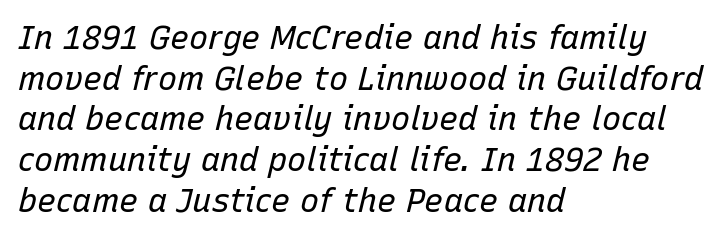
{"italic": "yes", "lean": "right", "slant_degrees": 15, "bold": "no", "weight": "regular", "width": "normal", "stroke_contrast": "low", "x_height": "medium", "monospaced": "no", "underline": "no", "align": "left", "line_spacing": "normal", "line_spacing_ratio": 1.27, "letter_spacing": "normal", "letter_spacing_em": 0.0, "glyph_px": 32}
